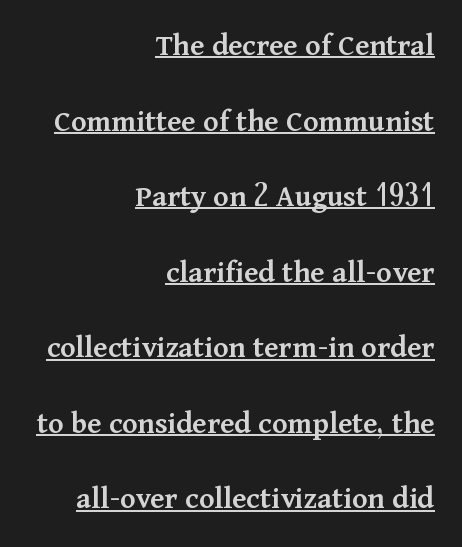
{"serif": "yes", "italic": "no", "bold": "semi", "weight": "semibold", "width": "normal", "stroke_contrast": "medium", "x_height": "medium", "monospaced": "no", "underline": "yes", "align": "right", "line_spacing": "loose", "line_spacing_ratio": 2.36, "letter_spacing": "normal", "letter_spacing_em": 0.0, "glyph_px": 32}
